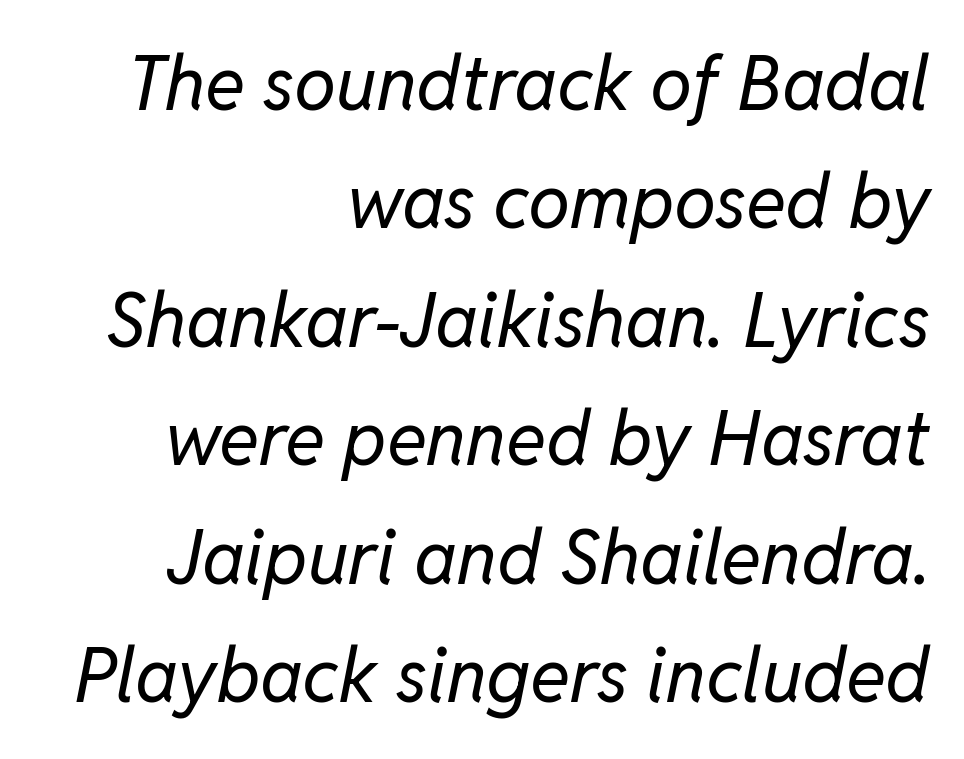
The image shows 75 px regular-weight type, italic (leaning right); set right-aligned, normal line spacing (1.58x), normal letter spacing, not underlined; low stroke contrast and a medium x-height.
